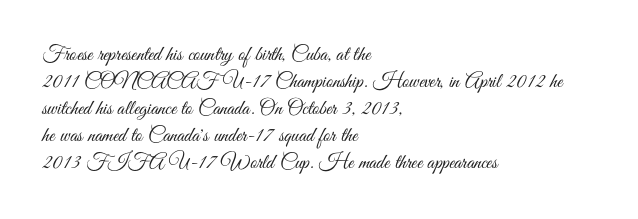
Q: Is the text bold? A: No.
Q: Is the text italic (slanted)? A: Yes.
Q: Is the text underlined? A: No.
Q: How is the paragraph aligned? A: Left-aligned.
Q: Is the spacing between letters normal or unusually wide? A: Normal.
Q: Is the spacing between lines tight, normal or loose? A: Normal.
